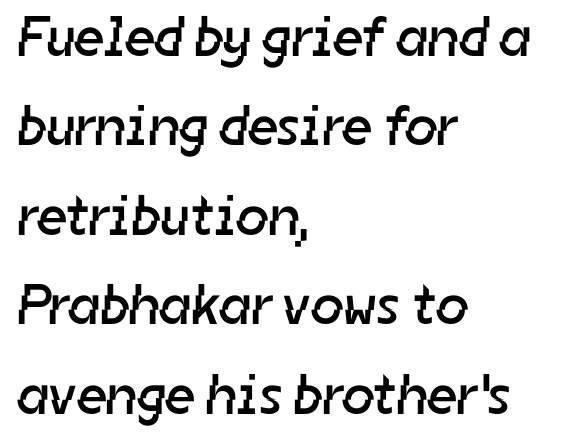
I'd call this a sans setting — the letters go barefoot. Proportional: the letters do not fall into vertical columns. The rag falls on the right side of this text block. Has an underline been added? It has not. Letter spacing: default. Weight: in the light-to-regular range.
